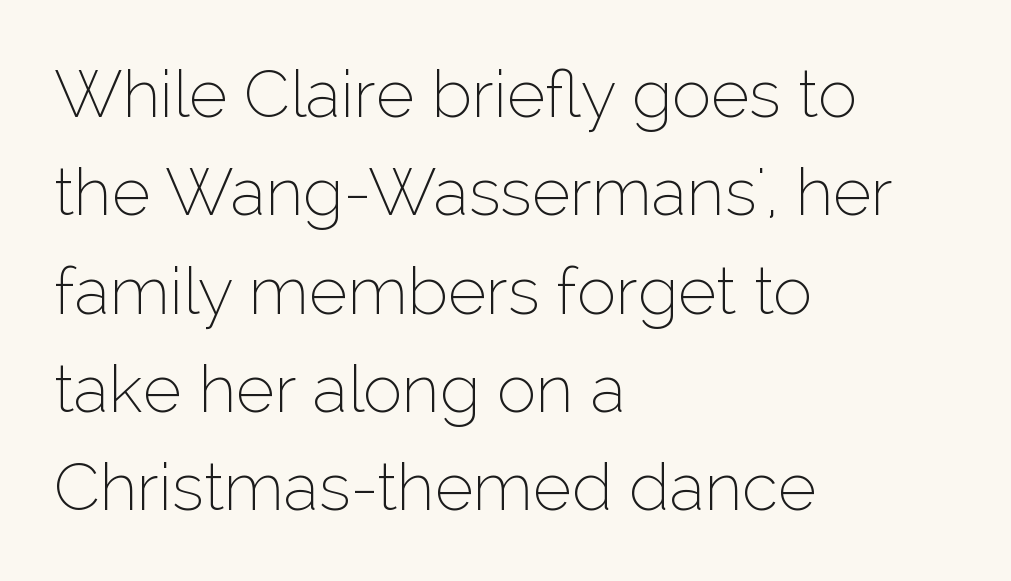
{"serif": "no", "italic": "no", "bold": "no", "weight": "thin", "width": "normal", "stroke_contrast": "low", "x_height": "medium", "monospaced": "no", "underline": "no", "align": "left", "line_spacing": "normal", "line_spacing_ratio": 1.49, "letter_spacing": "normal", "letter_spacing_em": 0.0, "glyph_px": 66}
